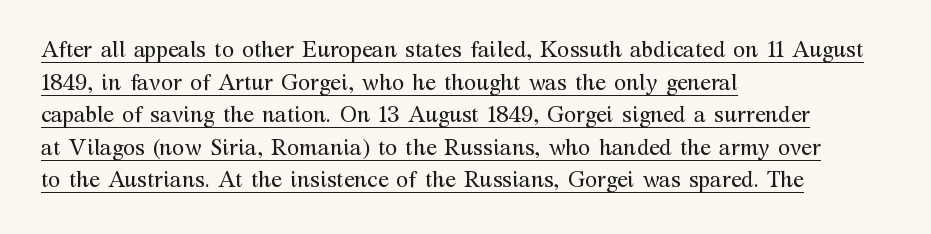
No letter is thick-stroked: the sample isn't bold. Regular leading. The line texture is even and compact thanks to regular tracking. Nope, not italic — everything's standing straight. Every row of glyphs begins at an identical x-position on the left. Somebody hit Ctrl+U on this one — the words are underlined.
